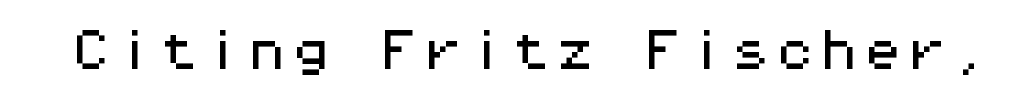
The image shows 44 px wide sans-serif type, upright, monospaced; set normal letter spacing, not underlined; medium stroke contrast and a medium x-height.
